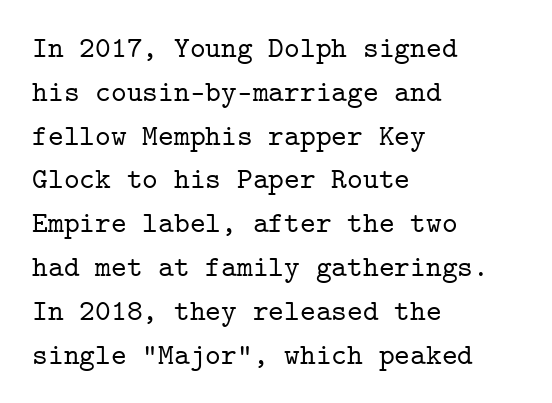
Q: Is the text italic (slanted)? A: No, it is upright.
Q: Is the typeface a serif or a sans-serif typeface? A: Serif.
Q: Is the text underlined? A: No.
Q: How is the paragraph aligned? A: Left-aligned.
Q: Is the spacing between letters normal or unusually wide? A: Normal.
Q: Is the spacing between lines tight, normal or loose? A: Normal.
Q: Width (condensed, normal, or wide)? A: Normal.
Q: Stroke contrast? A: Low.
Q: x-height? A: Medium.
Q: Monospaced? A: Yes.
